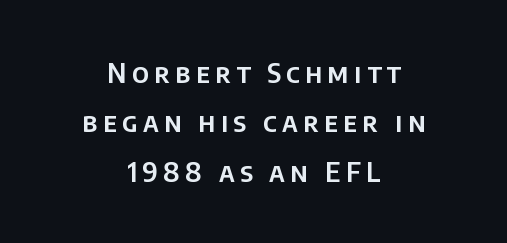
The image shows 27 px text type, upright; set centered, line spacing 1.83x, unusually wide letter spacing (+0.2 em), not underlined.
